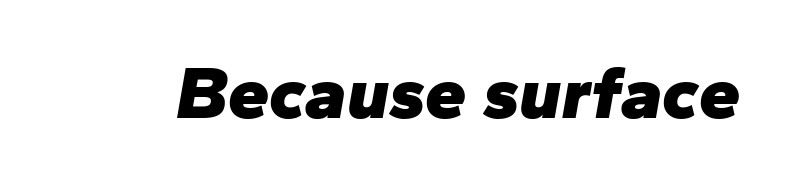
{"italic": "yes", "lean": "right", "slant_degrees": 10, "bold": "yes", "weight": "heavy", "width": "normal", "stroke_contrast": "low", "x_height": "medium", "monospaced": "no", "underline": "no", "letter_spacing": "normal", "letter_spacing_em": 0.0, "glyph_px": 74}
